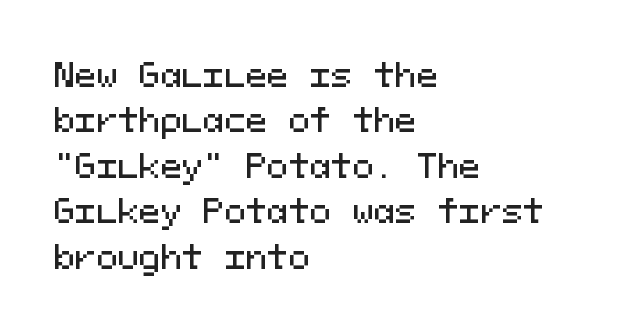
The image shows 32 px sans-serif type, upright, monospaced; set left-aligned, normal line spacing (1.42x), normal letter spacing, not underlined; medium stroke contrast and a medium x-height.
